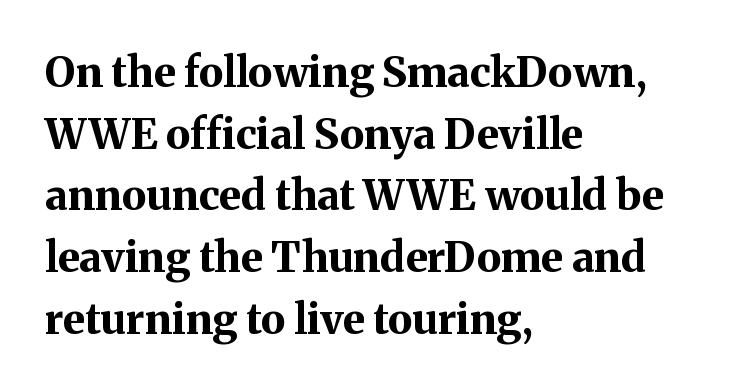
{"serif": "yes", "italic": "no", "bold": "yes", "weight": "bold", "width": "normal", "stroke_contrast": "medium", "x_height": "medium", "monospaced": "no", "underline": "no", "align": "left", "line_spacing": "normal", "line_spacing_ratio": 1.47, "letter_spacing": "normal", "letter_spacing_em": 0.0, "glyph_px": 42}
